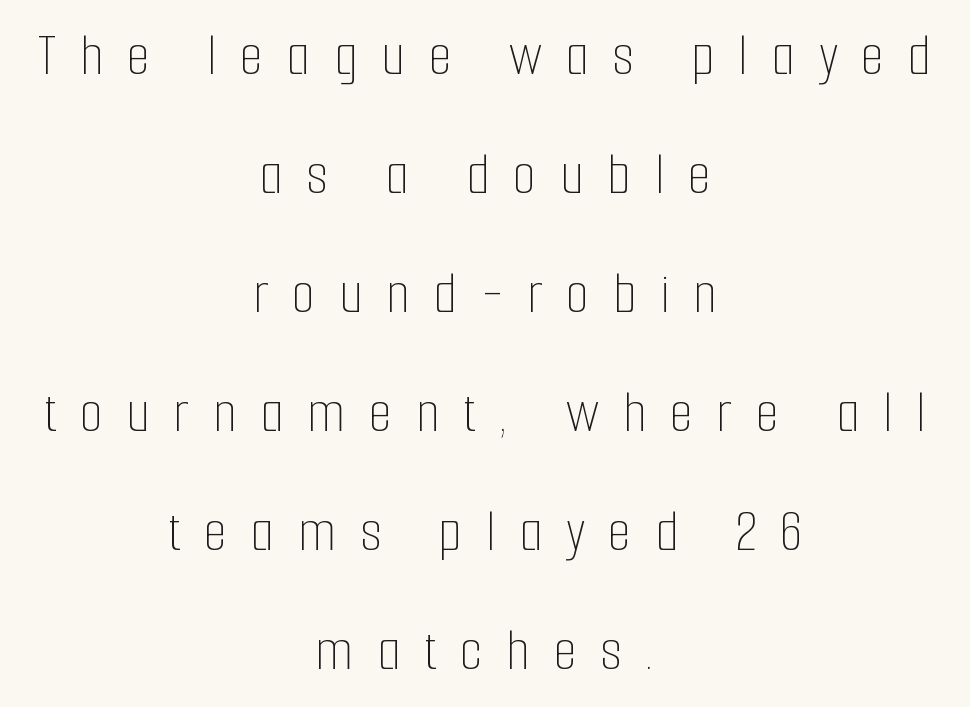
Q: Is the text bold? A: No.
Q: Is the text italic (slanted)? A: No, it is upright.
Q: Is the text underlined? A: No.
Q: How is the paragraph aligned? A: Centered.
Q: Is the spacing between letters normal or unusually wide? A: Unusually wide.
Q: Is the spacing between lines tight, normal or loose? A: Loose.
Q: Width (condensed, normal, or wide)? A: Condensed.
Q: Stroke contrast? A: Low.
Q: x-height? A: Medium.
Q: Monospaced? A: No.
